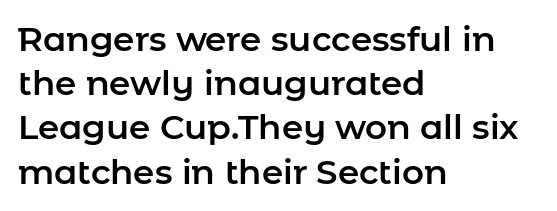
The passage shown is typeset with a sans-serif family. The rendering anchors every line to the left-hand side. Just letters on the line, the space beneath them empty. If you measured baseline to baseline, you'd find a middling distance. Is this a fixed-width face? No — the glyphs have proportional, varying widths. Every character sits straight up, as roman type does.
